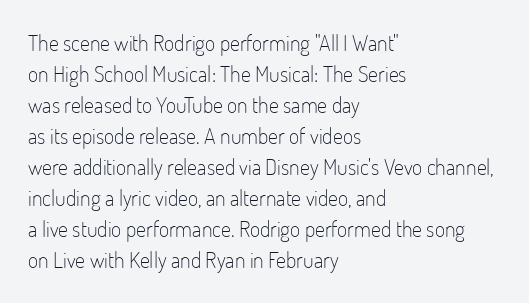
The words here are not underlined. Default kerning and tracking; the words read as compact shapes. The paragraph shown leans on its left margin. Posture: straight, roman, zero tilt. Vertical stems look standard width or narrower in stroke. Vertical spacing — default.
